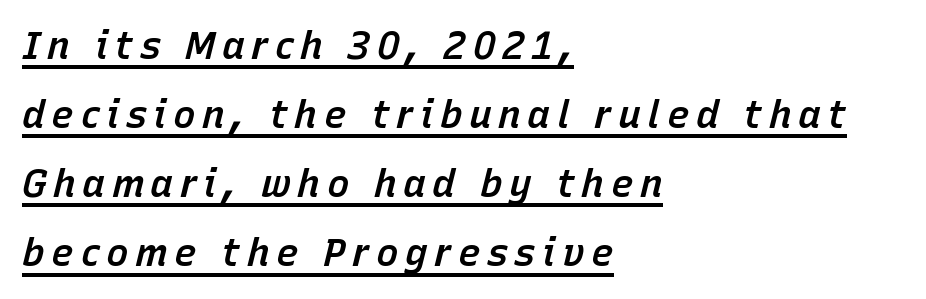
The image shows 38 px semibold type, italic (leaning right); set left-aligned, line spacing 1.82x, underlined; low stroke contrast and a medium x-height.
